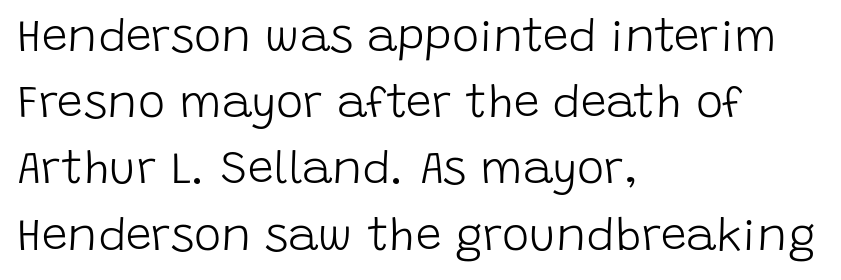
{"serif": "no", "italic": "no", "bold": "no", "weight": "light", "width": "normal", "stroke_contrast": "low", "x_height": "large", "monospaced": "no", "underline": "no", "align": "left", "line_spacing": "normal", "line_spacing_ratio": 1.44, "letter_spacing": "normal", "letter_spacing_em": 0.0, "glyph_px": 46}
